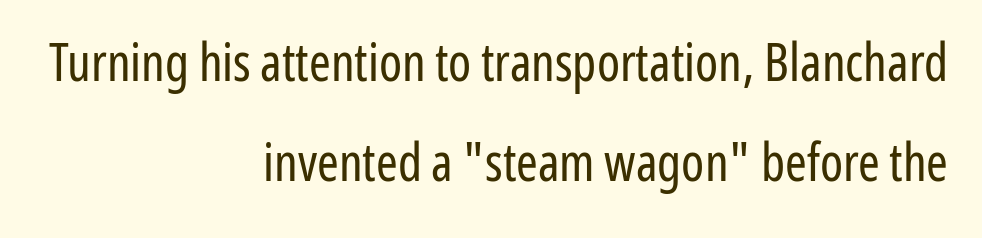
{"serif": "no", "italic": "no", "bold": "no", "weight": "regular", "width": "condensed", "stroke_contrast": "low", "x_height": "medium", "monospaced": "no", "underline": "no", "align": "right", "line_spacing": "loose", "line_spacing_ratio": 1.93, "letter_spacing": "normal", "letter_spacing_em": 0.0, "glyph_px": 52}
